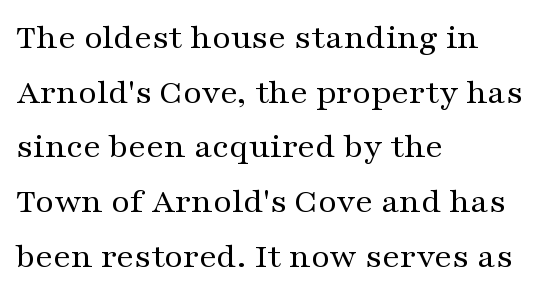
{"serif": "yes", "italic": "no", "bold": "no", "weight": "regular", "width": "wide", "stroke_contrast": "medium", "x_height": "medium", "monospaced": "no", "underline": "no", "align": "left", "line_spacing": "normal", "line_spacing_ratio": 1.52, "letter_spacing": "normal", "letter_spacing_em": 0.0, "glyph_px": 36}
